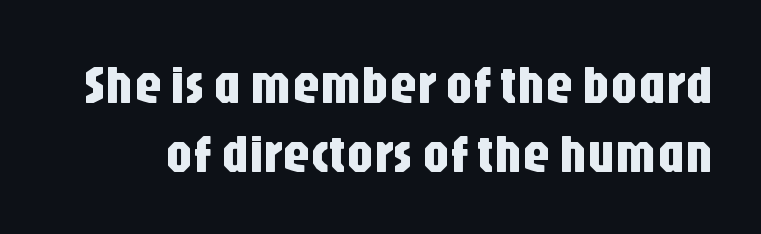
The image shows 55 px condensed sans-serif type, upright; set normal line spacing (1.25x), normal letter spacing, not underlined; low stroke contrast and a large x-height.
